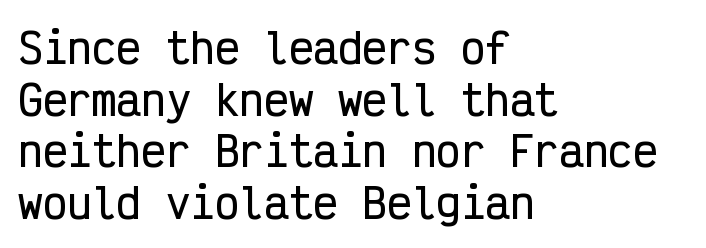
Does extra space separate the letters? No, they use regular spacing. Each line starts at the same left margin while the right side varies. Ordinary non-slanted type is in use. This sample keeps an unexceptional amount of space between lines. Regarding serifs, this sample does without them. Fixed-width glyphs throughout — classic coding-font behaviour.
